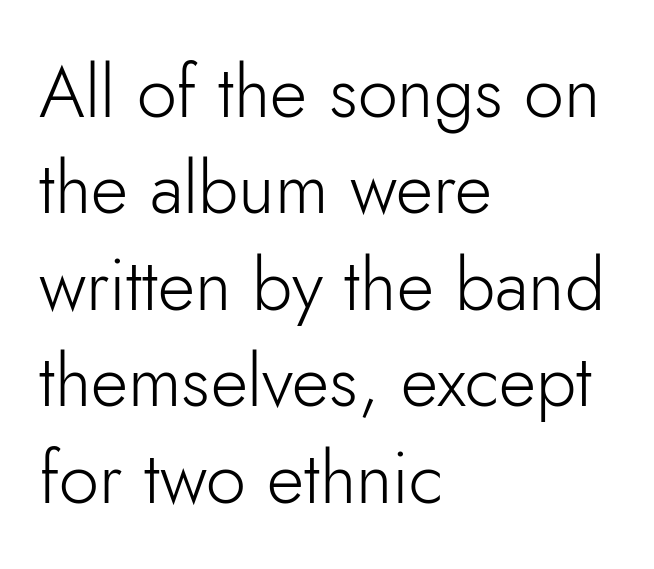
The image shows 72 px light sans-serif type, upright; set left-aligned, normal line spacing (1.34x), normal letter spacing, not underlined; low stroke contrast and a small x-height.
